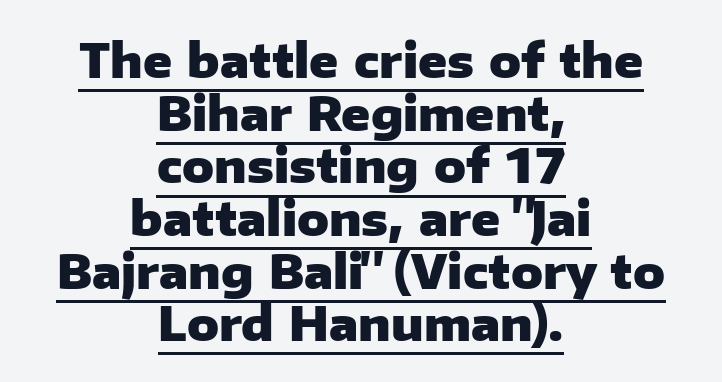
Unlike a traditional serif, this face leaves its strokes unadorned. Horizontal bands of white between lines are thin slivers. Heavy-handed strokes throughout: this text is bold. The horizontal fit of the characters is conventional and even. You could not count columns in this text — the font is proportionally spaced. What decoration does the sample have? An underline.
